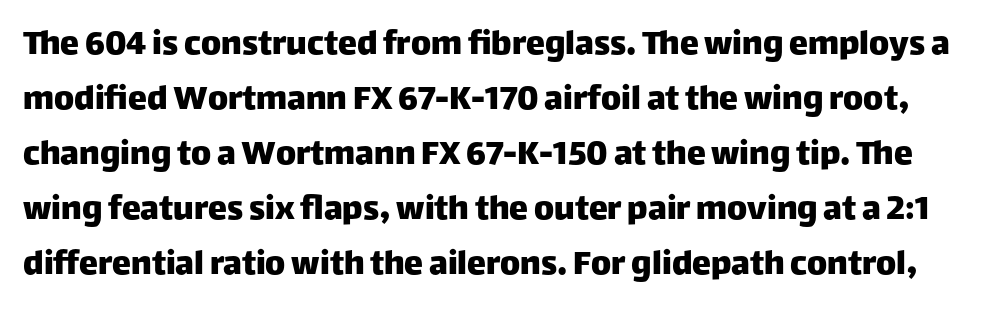
Ordinary non-slanted type is in use. Is the letter spacing exaggerated? No — it looks like the ordinary default. A typesetter would label this face a sans. A clean baseline with only descenders dipping below it. You could not count columns in this text — the font is proportionally spaced. The rows are spaced the way most documents space them.
